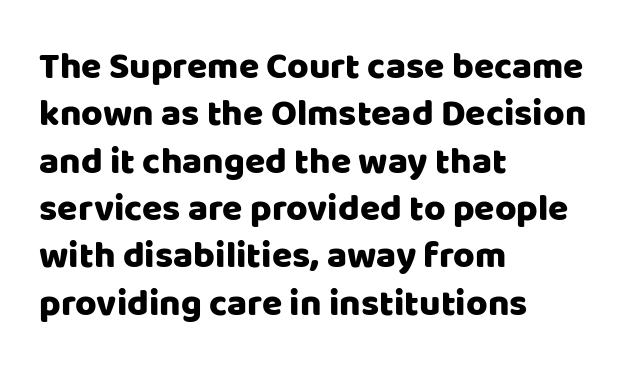
The image shows 37 px sans-serif type, upright; set left-aligned, normal line spacing (1.28x), normal letter spacing, not underlined; low stroke contrast and a large x-height.
